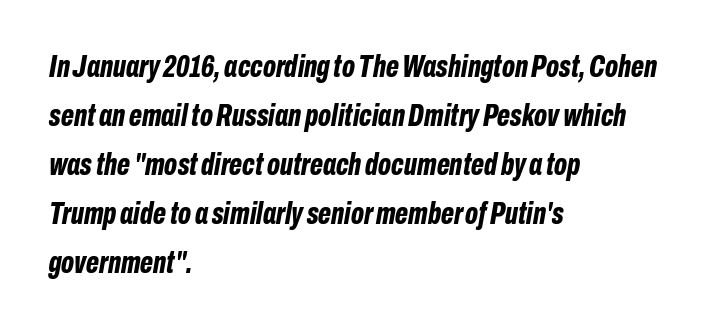
The image shows 31 px bold, condensed type, italic (leaning right); set left-aligned, normal line spacing (1.58x), normal letter spacing, not underlined; low stroke contrast and a medium x-height.
